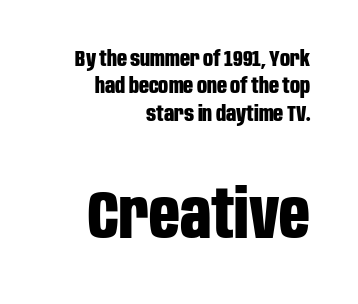
{"serif": "no", "italic": "no", "bold": "yes", "weight": "bold", "width": "condensed", "stroke_contrast": "low", "x_height": "large", "monospaced": "no", "underline": "no", "align": "right", "line_spacing": "normal", "line_spacing_ratio": 1.25, "letter_spacing": "normal", "letter_spacing_em": 0.0, "larger_block": "second", "size_ratio": 3.05, "glyph_px": 67}
